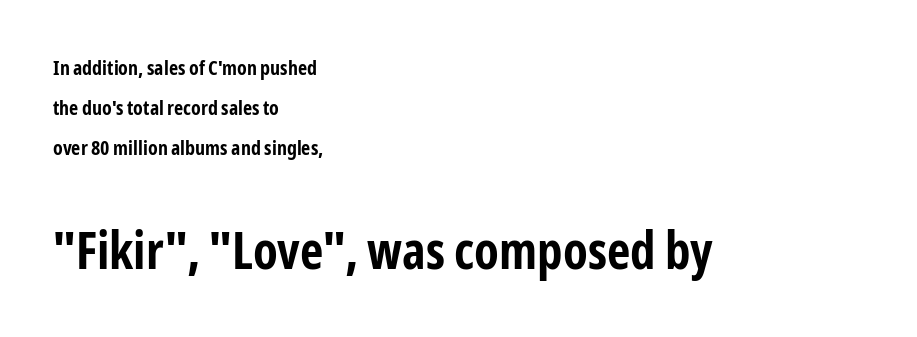
The image shows 51 px bold, condensed sans-serif type, upright; set left-aligned, loose line spacing (2.0x), normal letter spacing, not underlined; the second (bottom) block is 2.55x larger; low stroke contrast and a medium x-height.
